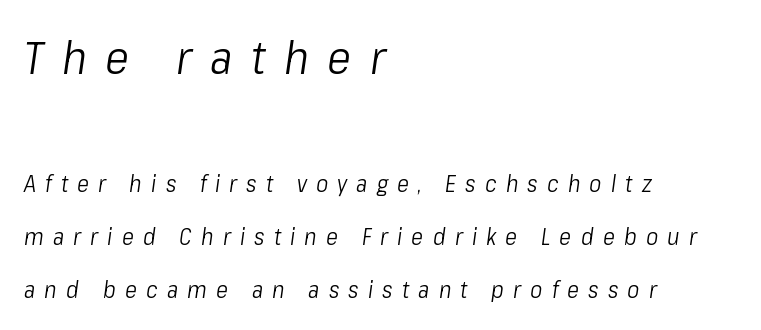
The image shows 46 px light, condensed type, italic (leaning right); set left-aligned, loose line spacing (2.31x), unusually wide letter spacing (+0.4 em), not underlined; the first (top) block is 2.0x larger; low stroke contrast and a medium x-height.
